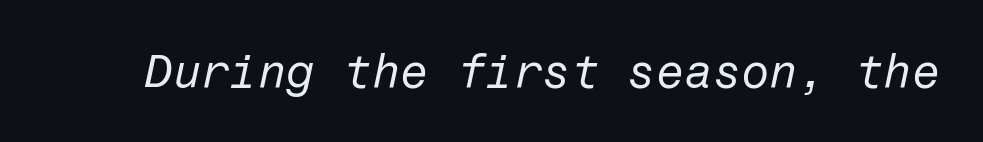
Clear beneath every line of the passage. Characters follow at the spacing the type designer built in. The glyphs look as if they've been sheared to an angle. A light-to-regular cut is what we see here.
